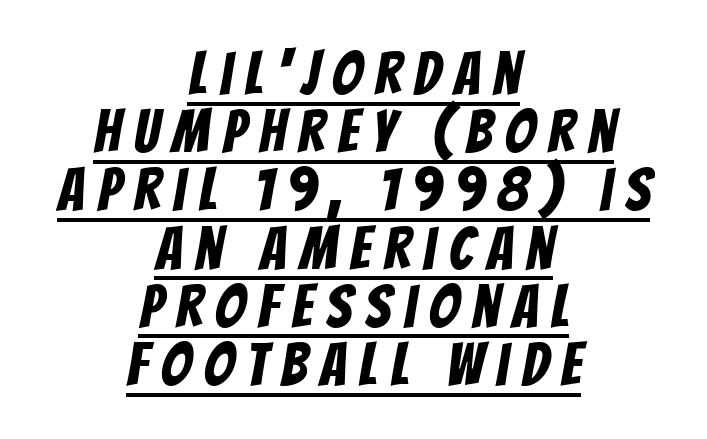
Regarding serifs, this sample does without them. Line starts and ends both wander, symmetrically. Each letter keeps its own natural width here, so spacing adapts to shape. The tracking reads as deliberately expanded to a designer's eye. You can see a thin bar hugging the bottom of the glyphs. Students, observe: this is what under-led, compact text looks like.
